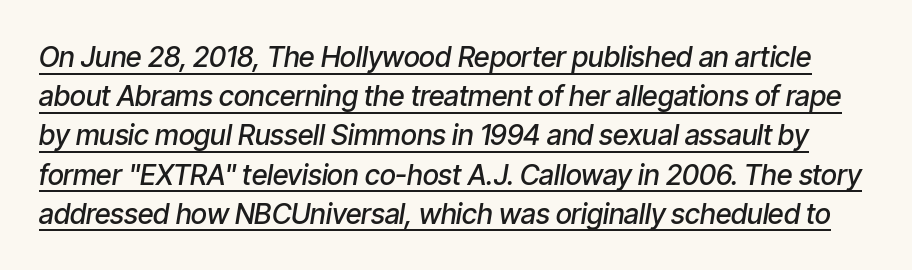
The image shows 28 px semibold, condensed type, italic (leaning right); set normal line spacing (1.4x), normal letter spacing, underlined; low stroke contrast and a medium x-height.
